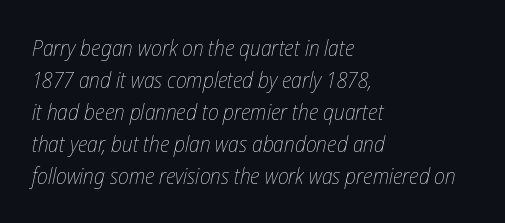
Q: Is the text bold? A: No.
Q: Is the text italic (slanted)? A: Yes, it leans right by about 12 degrees.
Q: Is the text underlined? A: No.
Q: How is the paragraph aligned? A: Left-aligned.
Q: Is the spacing between letters normal or unusually wide? A: Normal.
Q: Is the spacing between lines tight, normal or loose? A: Normal.
